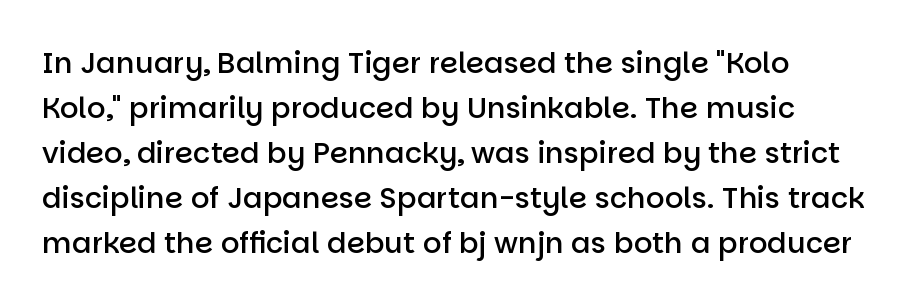
The strip under each line holds only bare page. Here the glyphs are tracked normally, forming tight word shapes. Evenly set lines give the paragraph a standard silhouette. Serifs: no, the terminals of the letterforms are clean. The passage shown is typed in a proportional face where columns would drift. The letters stand straight up with perfectly vertical stems.
